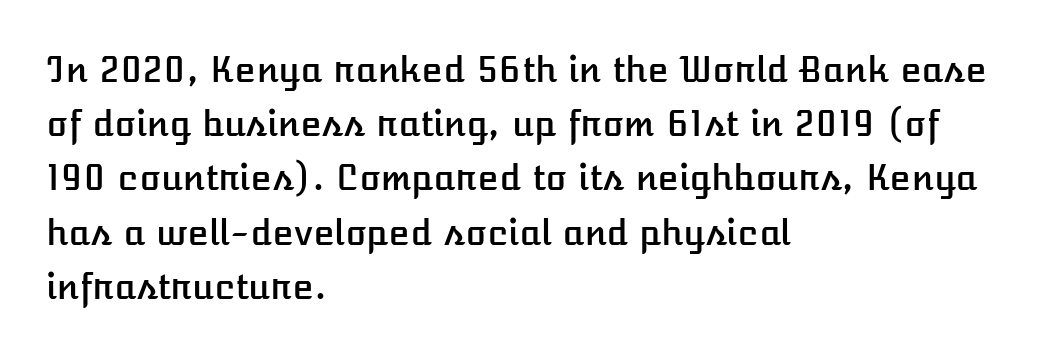
Q: Is the text italic (slanted)? A: No, it is upright.
Q: Is the text underlined? A: No.
Q: How is the paragraph aligned? A: Left-aligned.
Q: Is the spacing between letters normal or unusually wide? A: Normal.
Q: Is the spacing between lines tight, normal or loose? A: Normal.
Q: Width (condensed, normal, or wide)? A: Normal.
Q: Stroke contrast? A: Low.
Q: x-height? A: Medium.
Q: Monospaced? A: No.
